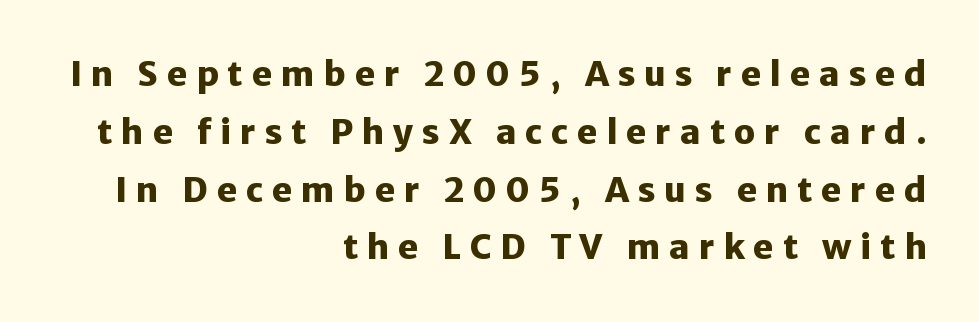
The image shows 34 px heavy sans-serif type, upright; set right-aligned, normal line spacing (1.7x), unusually wide letter spacing (+0.26 em), not underlined; low stroke contrast and a medium x-height.
